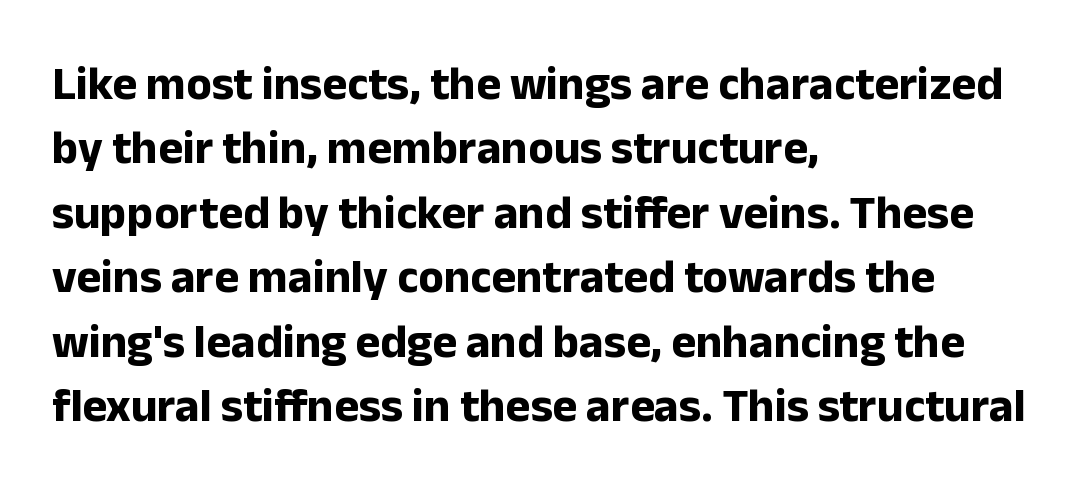
The image shows 47 px bold sans-serif type, upright; set left-aligned, normal line spacing (1.37x), normal letter spacing, not underlined; low stroke contrast and a medium x-height.
